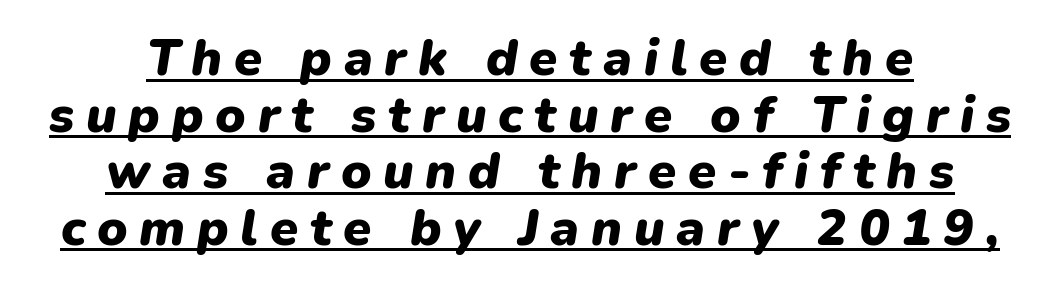
{"italic": "yes", "lean": "right", "slant_degrees": 9, "bold": "yes", "weight": "heavy", "width": "normal", "stroke_contrast": "low", "x_height": "medium", "monospaced": "no", "underline": "yes", "align": "center", "line_spacing": "tight", "line_spacing_ratio": 1.11, "letter_spacing": "wide", "letter_spacing_em": 0.23, "glyph_px": 51}
